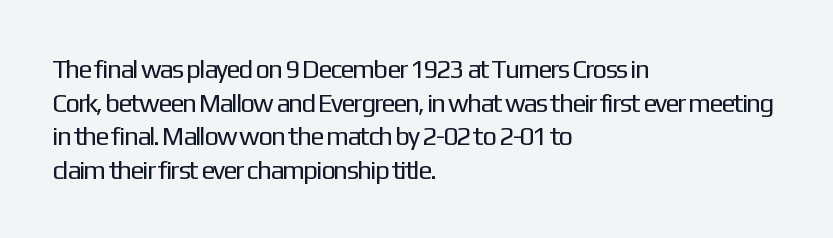
Q: Is the text bold? A: No.
Q: Is the text italic (slanted)? A: No, it is upright.
Q: Is the text underlined? A: No.
Q: How is the paragraph aligned? A: Left-aligned.
Q: Is the spacing between letters normal or unusually wide? A: Normal.
Q: Is the spacing between lines tight, normal or loose? A: Normal.
